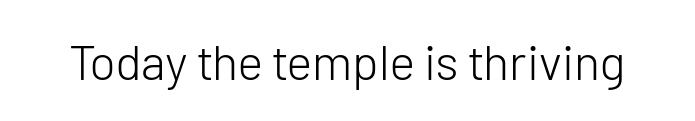
The image shows 49 px light sans-serif type, upright; set normal letter spacing, not underlined; low stroke contrast and a medium x-height.
